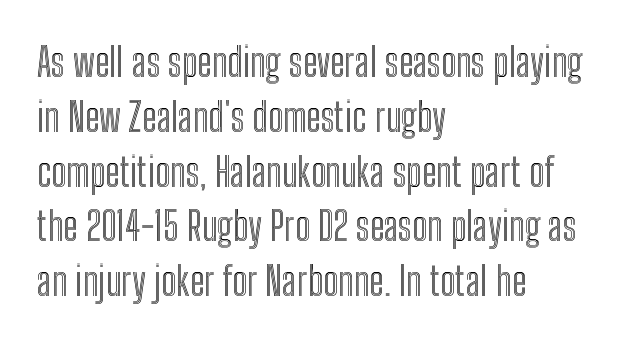
Proportional: the letters do not fall into vertical columns. Caption: standard tracking, unaltered. Does the copy run flush right? No — it runs flush left. The lettering stays uniformly vertical, giving the passage a roman look. Quick note: underline off.
